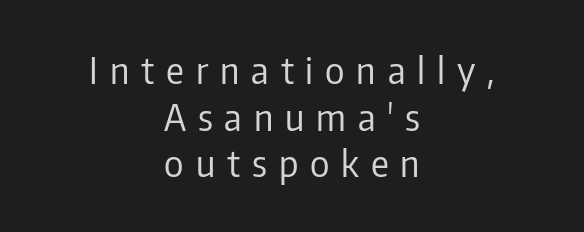
Q: Is the text bold? A: No.
Q: Is the text italic (slanted)? A: No, it is upright.
Q: Is the typeface a serif or a sans-serif typeface? A: Sans-serif.
Q: Is the text underlined? A: No.
Q: How is the paragraph aligned? A: Centered.
Q: Is the spacing between letters normal or unusually wide? A: Unusually wide.
Q: Is the spacing between lines tight, normal or loose? A: Normal.
Q: Width (condensed, normal, or wide)? A: Condensed.
Q: Stroke contrast? A: Low.
Q: x-height? A: Medium.
Q: Monospaced? A: No.
